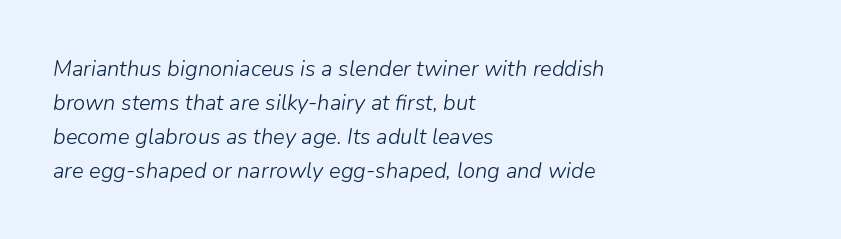
The image shows 22 px text type, italic (leaning right); set left-aligned, normal line spacing (1.54x), normal letter spacing, not underlined.
